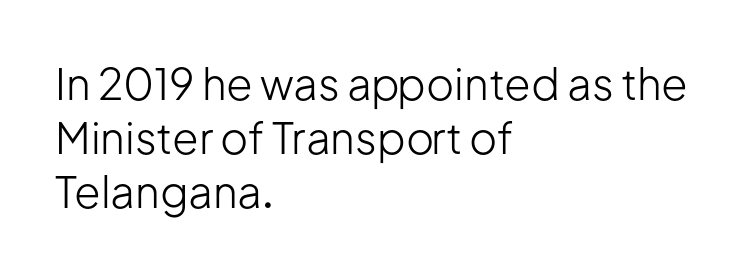
The image shows 43 px light sans-serif type, upright; set left-aligned, normal line spacing (1.26x), normal letter spacing, not underlined; low stroke contrast and a medium x-height.
